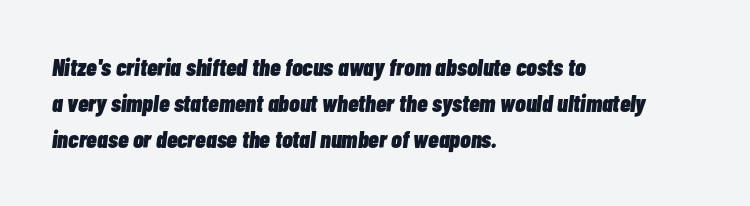
{"italic": "yes", "lean": "right", "slant_degrees": 7, "bold": "yes", "underline": "no", "align": "left", "line_spacing": "normal", "line_spacing_ratio": 1.51, "letter_spacing": "normal", "letter_spacing_em": 0.0, "glyph_px": 24}
